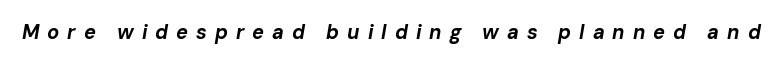
Q: Is the text bold? A: Yes.
Q: Is the text italic (slanted)? A: Yes, it leans right by about 10 degrees.
Q: Is the text underlined? A: No.
Q: Is the spacing between letters normal or unusually wide? A: Unusually wide.
